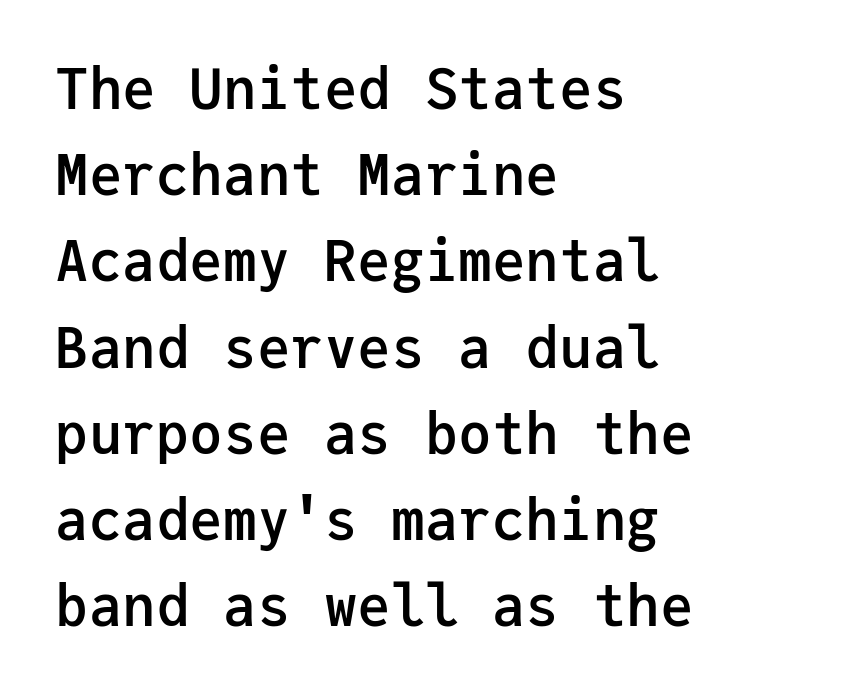
{"serif": "no", "italic": "no", "bold": "semi", "weight": "semibold", "width": "normal", "stroke_contrast": "low", "x_height": "medium", "monospaced": "yes", "underline": "no", "align": "left", "line_spacing": "normal", "line_spacing_ratio": 1.54, "letter_spacing": "normal", "letter_spacing_em": 0.0, "glyph_px": 56}
